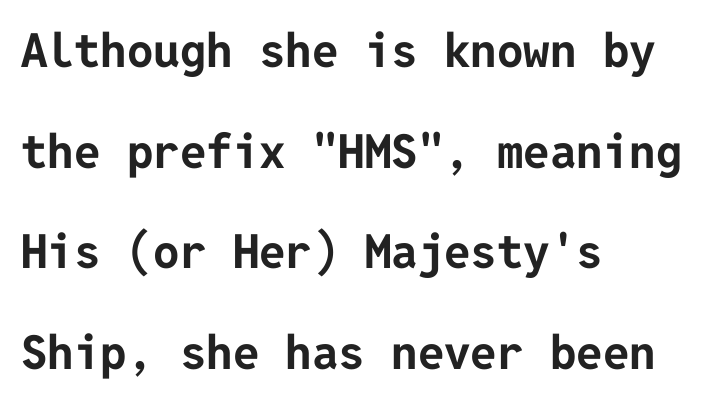
Plain, unruled lines of type. Airy leading. All the whitespace from short lines collects on the right. A roman cut, with each character standing at attention. The type family on display is of the sans-serif kind. Look at the stroke-to-counter ratio: heavy, a bold.
